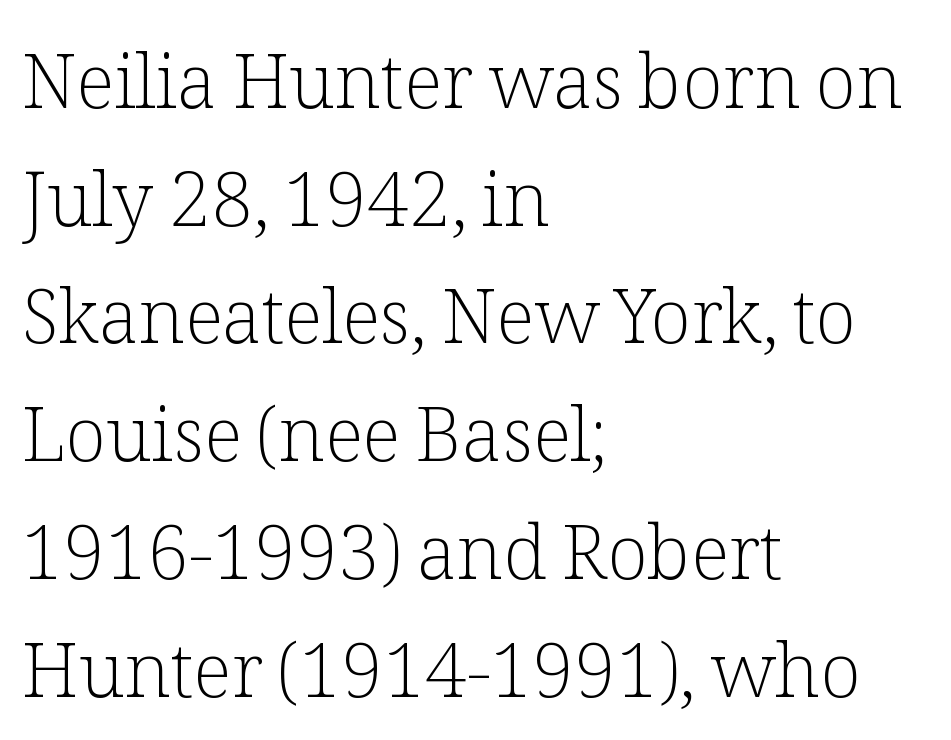
{"serif": "yes", "italic": "no", "bold": "no", "weight": "light", "width": "normal", "stroke_contrast": "low", "x_height": "medium", "monospaced": "no", "underline": "no", "align": "left", "line_spacing": "normal", "line_spacing_ratio": 1.57, "letter_spacing": "normal", "letter_spacing_em": 0.0, "glyph_px": 75}
